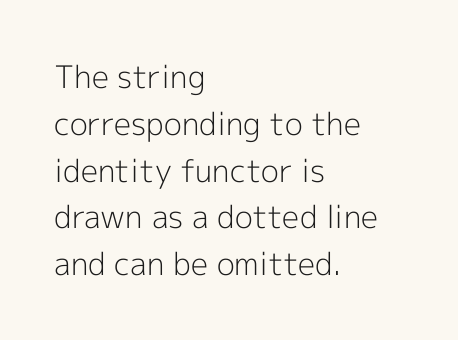
The image shows 31 px light sans-serif type, upright; set left-aligned, normal line spacing (1.51x), normal letter spacing, not underlined; a medium x-height.
